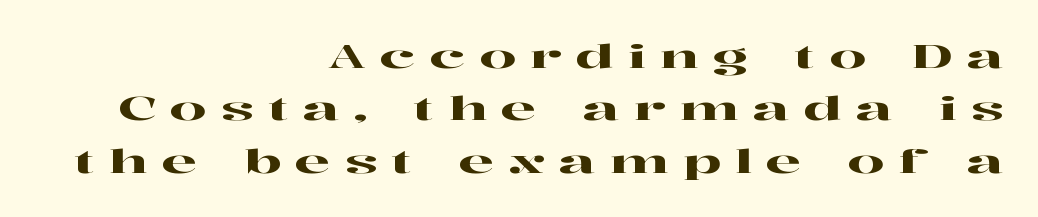
{"serif": "yes", "italic": "no", "width": "wide", "stroke_contrast": "high", "x_height": "medium", "monospaced": "no", "underline": "no", "align": "right", "line_spacing": "normal", "line_spacing_ratio": 1.64, "letter_spacing": "wide", "letter_spacing_em": 0.45, "glyph_px": 32}
